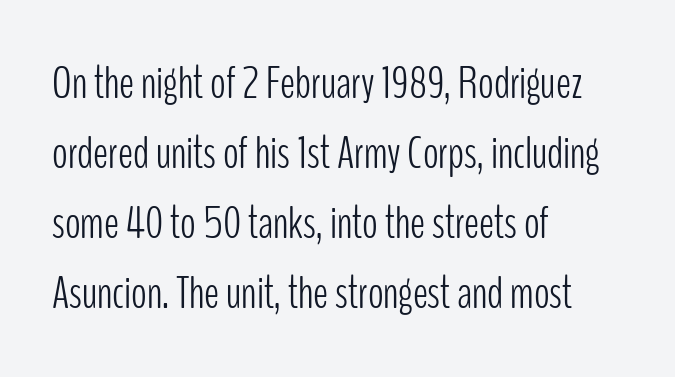
Q: Is the text bold? A: No.
Q: Is the text italic (slanted)? A: No, it is upright.
Q: Is the typeface a serif or a sans-serif typeface? A: Sans-serif.
Q: Is the text underlined? A: No.
Q: How is the paragraph aligned? A: Left-aligned.
Q: Is the spacing between letters normal or unusually wide? A: Normal.
Q: Is the spacing between lines tight, normal or loose? A: Normal.
Q: Width (condensed, normal, or wide)? A: Condensed.
Q: Stroke contrast? A: Low.
Q: x-height? A: Medium.
Q: Monospaced? A: No.
